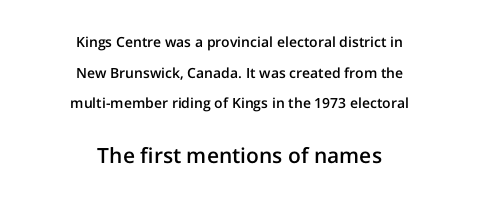
Between these two stacked blocks, the lower one wins on size. A centered setting, common on invitations and titles, is used for this passage. The zone under the glyphs is completely vacant. Widely set lines give the paragraph a tall, airy silhouette. Characters remain perfectly vertical along every line.
